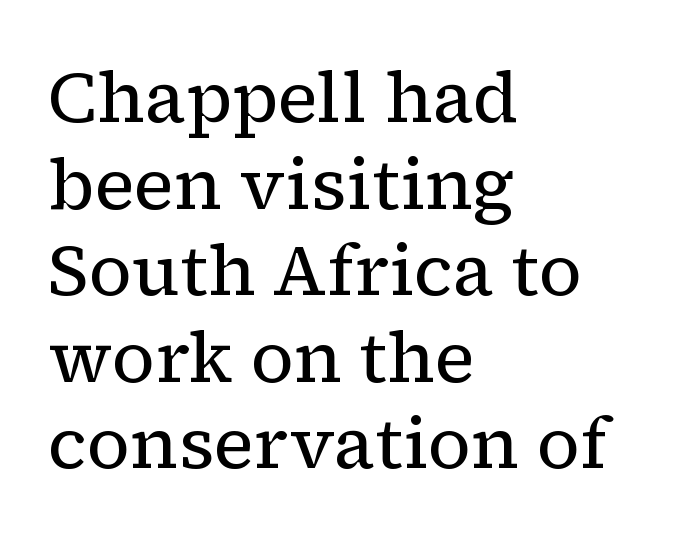
The image shows 71 px regular-weight serif type, upright; set left-aligned, line spacing 1.22x, normal letter spacing, not underlined; low stroke contrast and a medium x-height.
